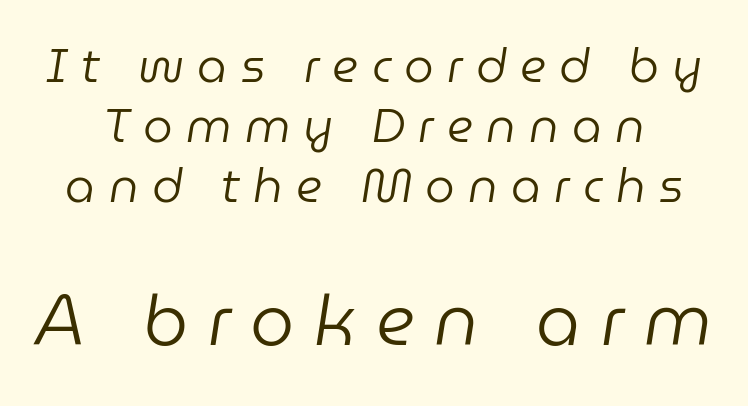
The image shows 70 px regular-weight type, italic (leaning right); set normal line spacing (1.28x), unusually wide letter spacing (+0.28 em), not underlined; the second (bottom) block is 1.49x larger; low stroke contrast and a medium x-height.
